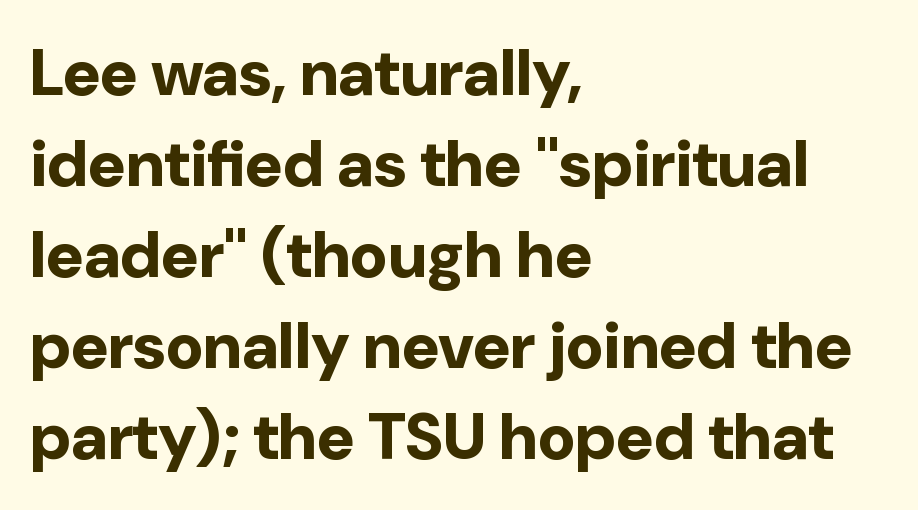
The image shows 65 px bold sans-serif type, upright; set left-aligned, normal line spacing (1.4x), normal letter spacing, not underlined; low stroke contrast and a medium x-height.
